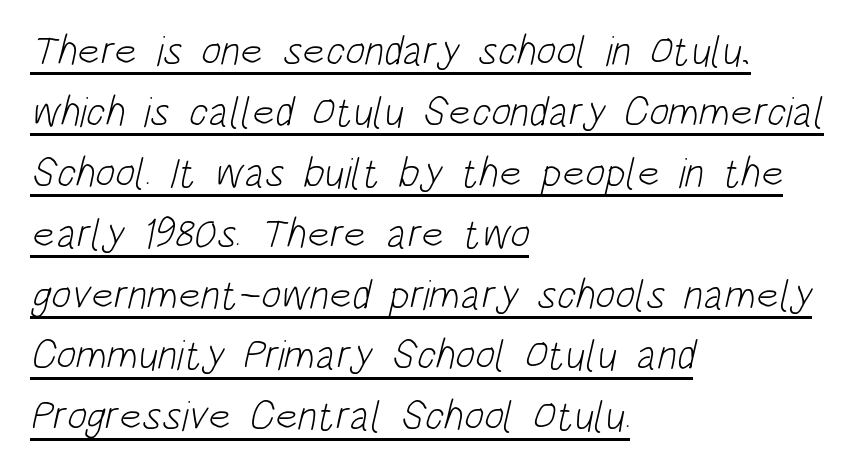
Short note: letters normally spaced. A typesetter would label this face a sans. Underline: present. Evenly set lines give the paragraph a standard silhouette. Do the characters align in a grid? No, the font is proportional.
